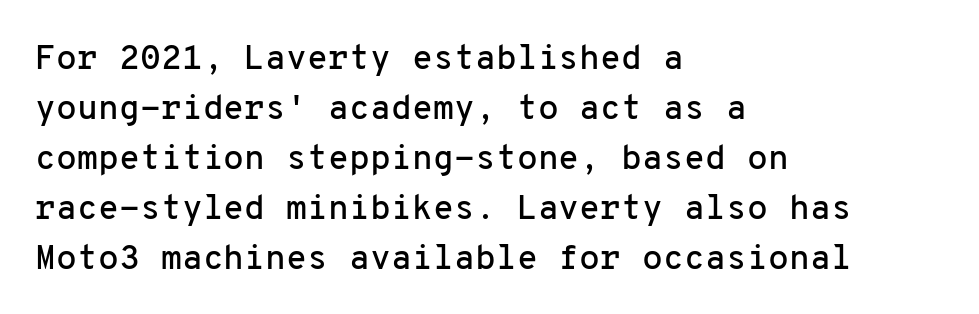
Q: Is the text italic (slanted)? A: No, it is upright.
Q: Is the typeface a serif or a sans-serif typeface? A: Sans-serif.
Q: Is the text underlined? A: No.
Q: How is the paragraph aligned? A: Left-aligned.
Q: Is the spacing between letters normal or unusually wide? A: Normal.
Q: Is the spacing between lines tight, normal or loose? A: Normal.
Q: Width (condensed, normal, or wide)? A: Normal.
Q: Stroke contrast? A: Low.
Q: x-height? A: Medium.
Q: Monospaced? A: Yes.
